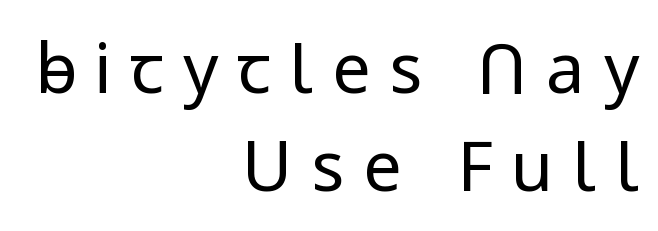
Q: Is the text bold? A: No.
Q: Is the text italic (slanted)? A: No, it is upright.
Q: Is the typeface a serif or a sans-serif typeface? A: Sans-serif.
Q: Is the text underlined? A: No.
Q: How is the paragraph aligned? A: Right-aligned.
Q: Is the spacing between letters normal or unusually wide? A: Unusually wide.
Q: Is the spacing between lines tight, normal or loose? A: Normal.
Q: Width (condensed, normal, or wide)? A: Normal.
Q: Stroke contrast? A: Low.
Q: x-height? A: Medium.
Q: Monospaced? A: No.
